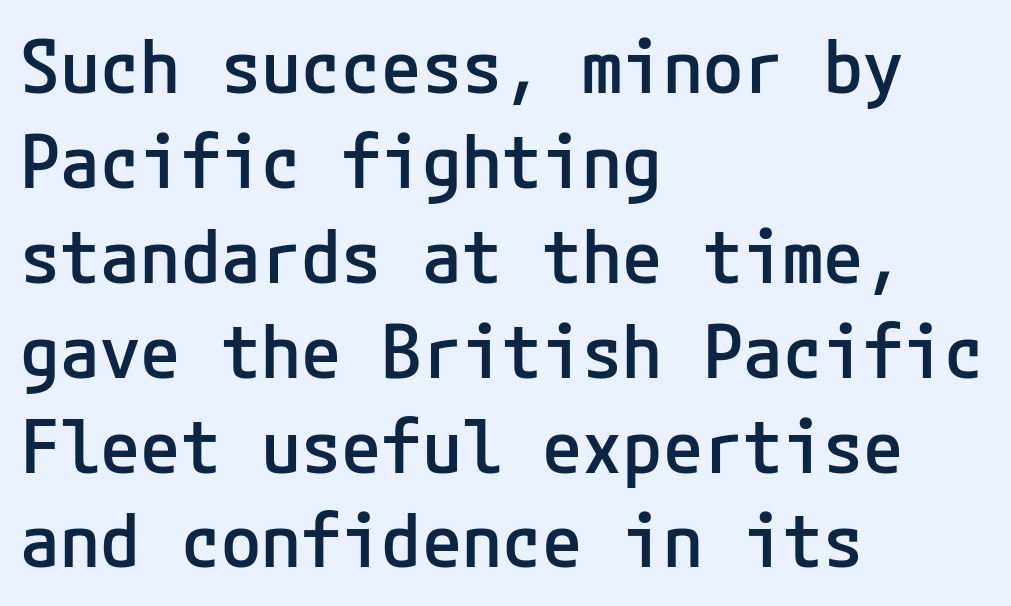
It's the straight-up-and-down kind of type. Summary of vertical rhythm: regular, with standard interline spacing. The font is running at a semibold setting, under full bold. Font category for this specimen: sans-serif. Is the letter spacing exaggerated? No — it looks like the ordinary default.
